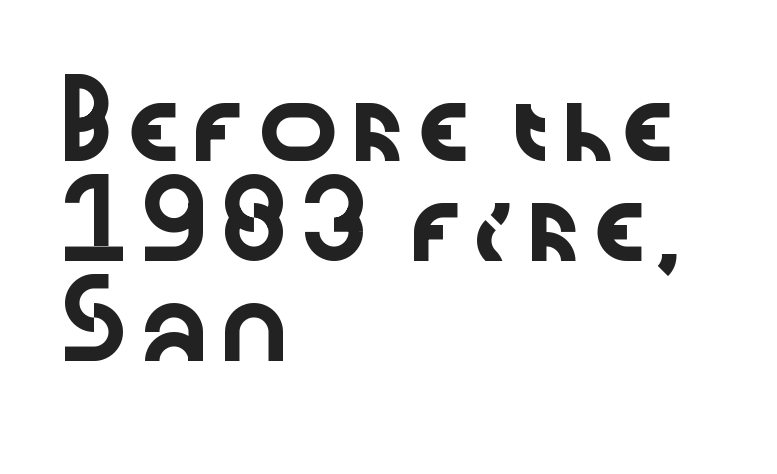
Q: Is the text italic (slanted)? A: No, it is upright.
Q: Is the typeface a serif or a sans-serif typeface? A: Sans-serif.
Q: Is the text underlined? A: No.
Q: How is the paragraph aligned? A: Left-aligned.
Q: Is the spacing between letters normal or unusually wide? A: Normal.
Q: Is the spacing between lines tight, normal or loose? A: Normal.
Q: Width (condensed, normal, or wide)? A: Wide.
Q: Stroke contrast? A: Low.
Q: x-height? A: Medium.
Q: Monospaced? A: No.
